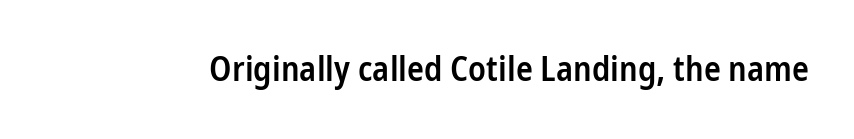
{"serif": "no", "italic": "no", "bold": "semi", "weight": "semibold", "width": "condensed", "stroke_contrast": "low", "x_height": "medium", "monospaced": "no", "underline": "no", "letter_spacing": "normal", "letter_spacing_em": 0.0, "glyph_px": 35}
